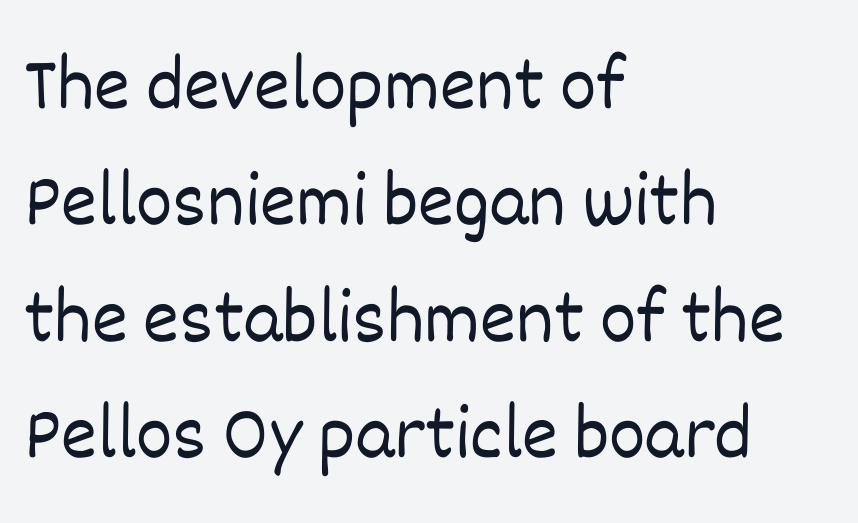
Q: Is the text bold? A: No.
Q: Is the text italic (slanted)? A: No, it is upright.
Q: Is the text underlined? A: No.
Q: How is the paragraph aligned? A: Left-aligned.
Q: Is the spacing between letters normal or unusually wide? A: Normal.
Q: Is the spacing between lines tight, normal or loose? A: Normal.
Q: Width (condensed, normal, or wide)? A: Normal.
Q: Stroke contrast? A: Low.
Q: x-height? A: Large.
Q: Monospaced? A: No.
